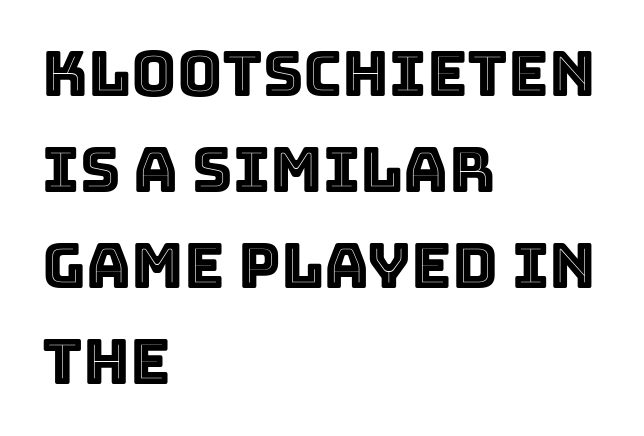
The image shows 62 px text type, upright; set left-aligned, normal line spacing (1.55x), normal letter spacing, not underlined; a large x-height.
